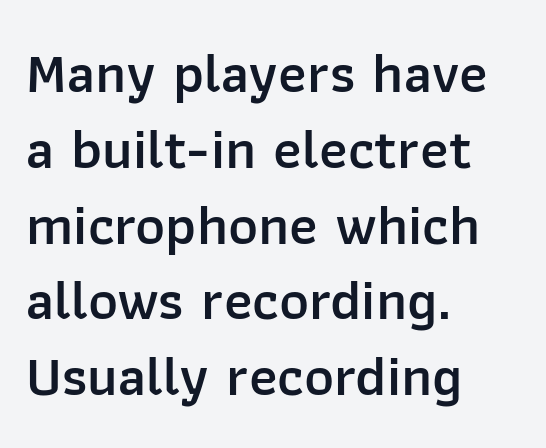
The image shows 57 px semibold sans-serif type, upright; set left-aligned, normal line spacing (1.33x), normal letter spacing, not underlined; low stroke contrast and a medium x-height.
